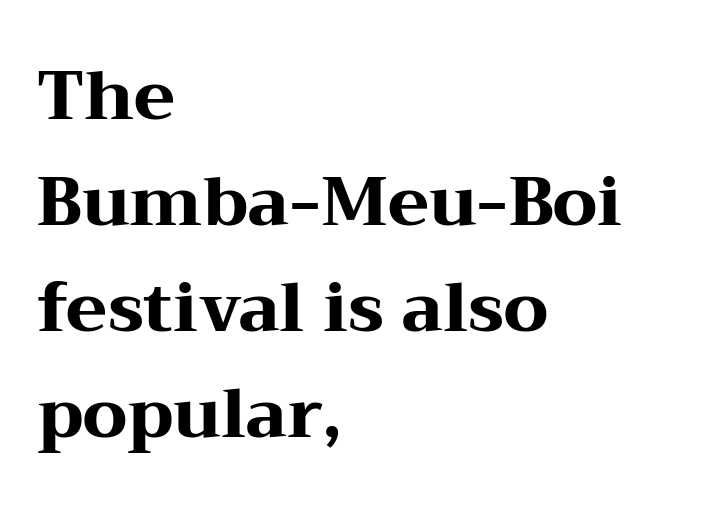
Q: Is the text bold? A: Yes.
Q: Is the text italic (slanted)? A: No, it is upright.
Q: Is the typeface a serif or a sans-serif typeface? A: Serif.
Q: Is the text underlined? A: No.
Q: How is the paragraph aligned? A: Left-aligned.
Q: Is the spacing between letters normal or unusually wide? A: Normal.
Q: Is the spacing between lines tight, normal or loose? A: Normal.
Q: Width (condensed, normal, or wide)? A: Wide.
Q: Stroke contrast? A: Medium.
Q: x-height? A: Medium.
Q: Monospaced? A: No.
